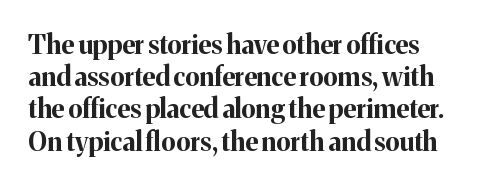
{"italic": "no", "bold": "yes", "underline": "no", "line_spacing_ratio": 1.24, "letter_spacing": "normal", "letter_spacing_em": 0.0, "glyph_px": 26}
